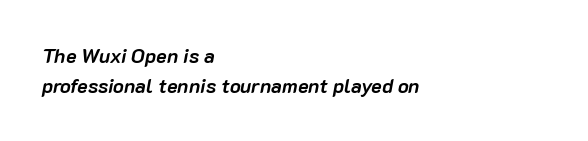
Q: Is the text bold? A: Yes.
Q: Is the text italic (slanted)? A: Yes, it leans right by about 10 degrees.
Q: Is the text underlined? A: No.
Q: How is the paragraph aligned? A: Left-aligned.
Q: Is the spacing between letters normal or unusually wide? A: Normal.
Q: Is the spacing between lines tight, normal or loose? A: Normal.
